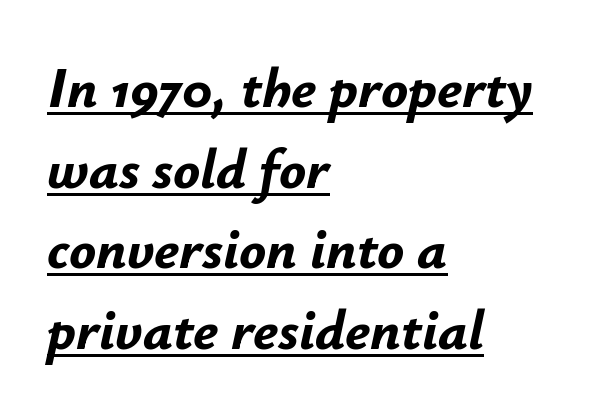
Q: Is the text bold? A: Yes.
Q: Is the text italic (slanted)? A: Yes, it leans right by about 12 degrees.
Q: Is the text underlined? A: Yes.
Q: How is the paragraph aligned? A: Left-aligned.
Q: Is the spacing between letters normal or unusually wide? A: Normal.
Q: Is the spacing between lines tight, normal or loose? A: Normal.
Q: Width (condensed, normal, or wide)? A: Normal.
Q: Stroke contrast? A: Low.
Q: x-height? A: Small.
Q: Monospaced? A: No.
